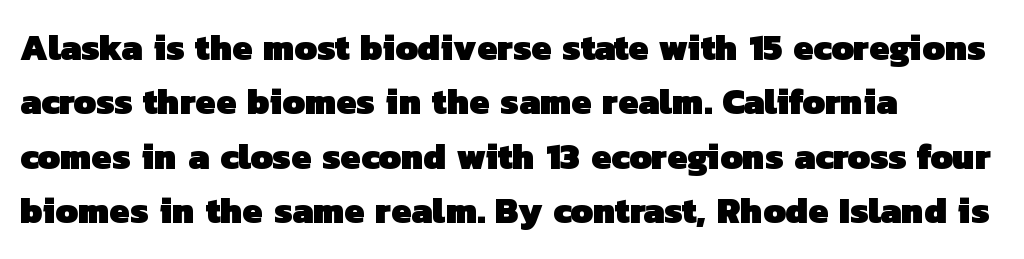
{"serif": "no", "bold": "yes", "weight": "heavy", "width": "normal", "stroke_contrast": "low", "x_height": "medium", "monospaced": "no", "underline": "no", "align": "left", "line_spacing": "normal", "line_spacing_ratio": 1.51, "letter_spacing": "normal", "letter_spacing_em": 0.0, "glyph_px": 36}
